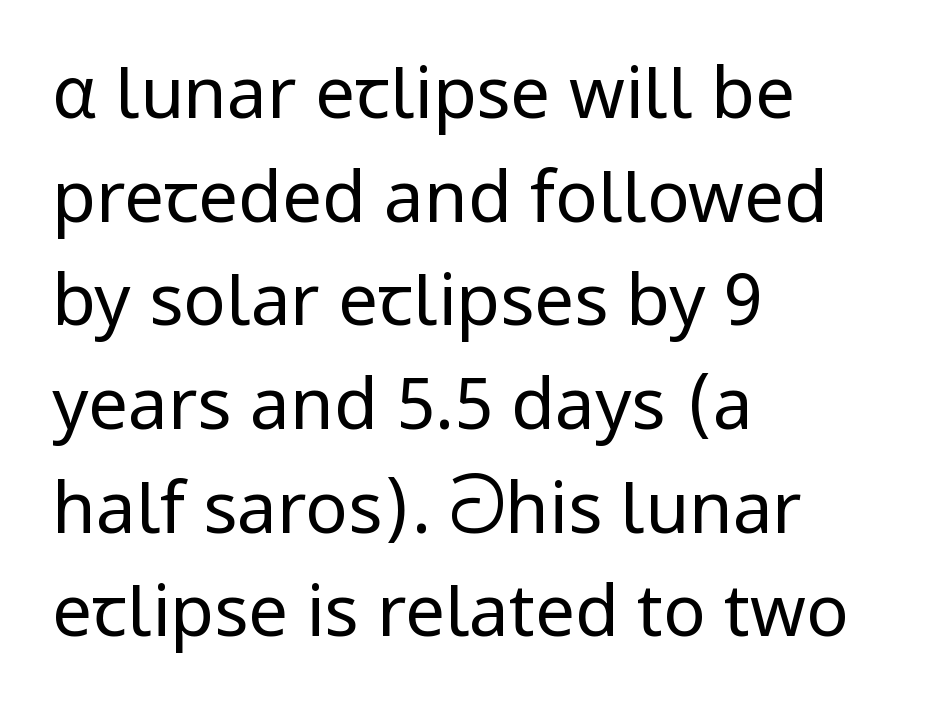
The image shows 71 px regular-weight sans-serif type, upright; set left-aligned, normal line spacing (1.46x), normal letter spacing, not underlined; low stroke contrast and a medium x-height.
